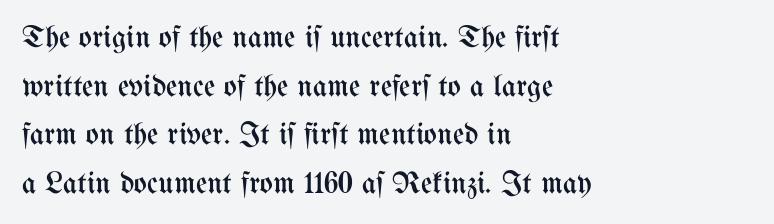
Q: Is the text bold? A: No.
Q: Is the text italic (slanted)? A: No, it is upright.
Q: Is the text underlined? A: No.
Q: How is the paragraph aligned? A: Left-aligned.
Q: Is the spacing between letters normal or unusually wide? A: Normal.
Q: Is the spacing between lines tight, normal or loose? A: Normal.
Q: Width (condensed, normal, or wide)? A: Condensed.
Q: Stroke contrast? A: Medium.
Q: x-height? A: Medium.
Q: Monospaced? A: No.
